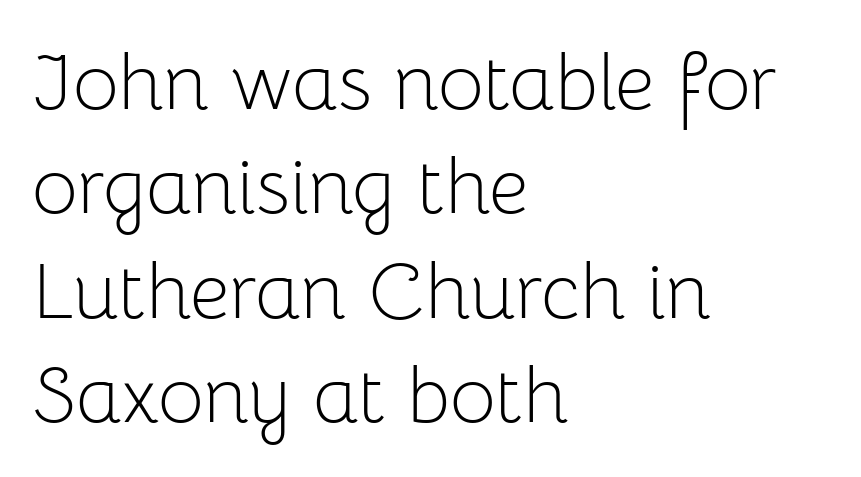
{"serif": "no", "italic": "no", "bold": "no", "weight": "light", "width": "normal", "stroke_contrast": "low", "x_height": "medium", "monospaced": "no", "underline": "no", "align": "left", "line_spacing": "normal", "line_spacing_ratio": 1.32, "letter_spacing": "normal", "letter_spacing_em": 0.0, "glyph_px": 79}
